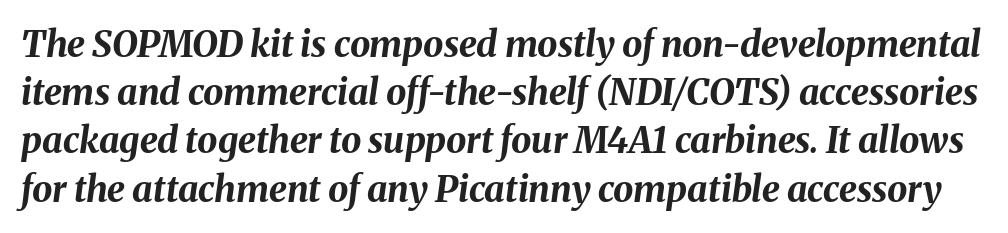
{"italic": "yes", "lean": "right", "slant_degrees": 8, "bold": "yes", "weight": "bold", "width": "normal", "stroke_contrast": "medium", "x_height": "medium", "monospaced": "no", "underline": "no", "line_spacing": "normal", "line_spacing_ratio": 1.34, "letter_spacing": "normal", "letter_spacing_em": 0.0, "glyph_px": 36}
